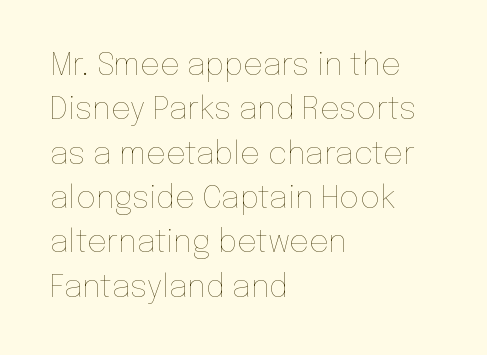
No extra ink here — the face is not bold. One-word summary of the alignment: left. The passage shown is typed in a proportional face where columns would drift. This sample uses an upright cut, with every glyph sitting square on the baseline. Underlining? Definitely not there. This rendering leaves character spacing at its baseline value.
